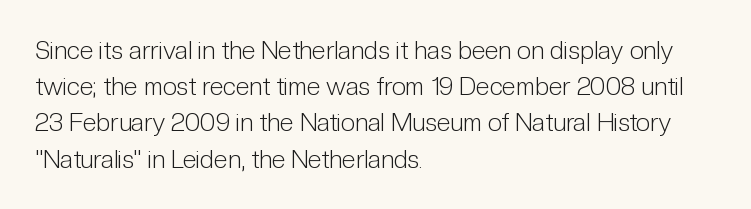
The cut favours lightness, reaching ordinary text weight at its darkest. Left-aligned paragraph, ragged on the right. There is no visible air inserted between adjacent glyphs. Has an underline been added? It has not. Upright lettering throughout. Leading matches the norm, producing a regular column.
